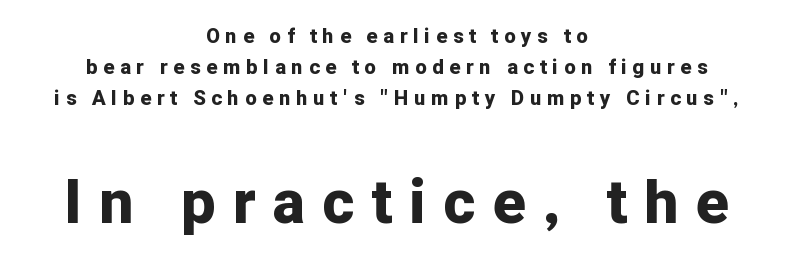
The image shows 60 px bold sans-serif type, upright; set centered, normal line spacing (1.56x), unusually wide letter spacing (+0.3 em), not underlined; the second (bottom) block is 3.0x larger; low stroke contrast and a medium x-height.
